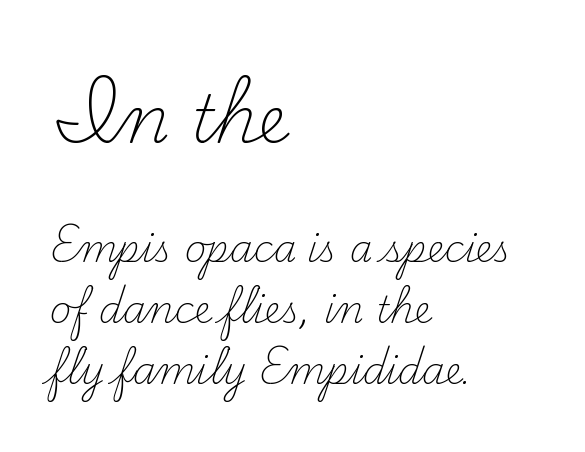
In this sample the first text group is rendered at the bigger scale. A student would call this left alignment; a typographer would say flush left, rag right. Default kerning and tracking; the words read as compact shapes.
